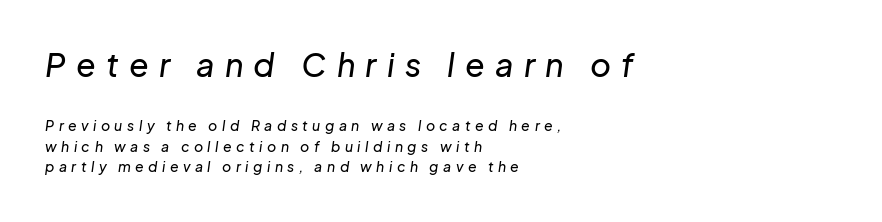
Q: Is the text italic (slanted)? A: Yes, it leans right by about 8 degrees.
Q: Is the text underlined? A: No.
Q: How is the paragraph aligned? A: Left-aligned.
Q: Is the spacing between letters normal or unusually wide? A: Unusually wide.
Q: Is the spacing between lines tight, normal or loose? A: Normal.
Q: Which block of text is set in a larger size, the first (top) or the second (bottom)? A: The first (top) one.
Q: Width (condensed, normal, or wide)? A: Normal.
Q: Stroke contrast? A: Low.
Q: x-height? A: Medium.
Q: Monospaced? A: No.
